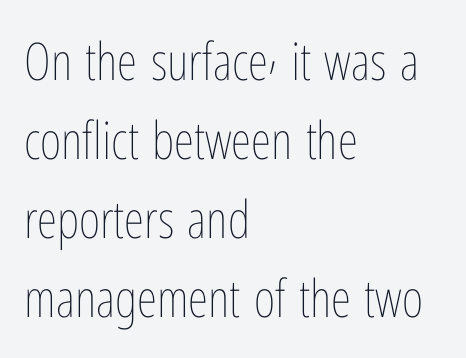
The image shows 52 px thin, condensed type, upright; set left-aligned, normal line spacing (1.52x), normal letter spacing, not underlined; low stroke contrast and a medium x-height.
